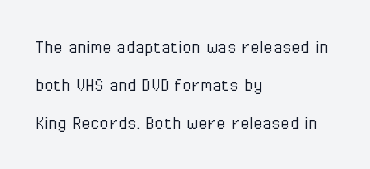
The image shows 21 px text type, upright; set left-aligned, line spacing 1.82x, normal letter spacing, not underlined.
